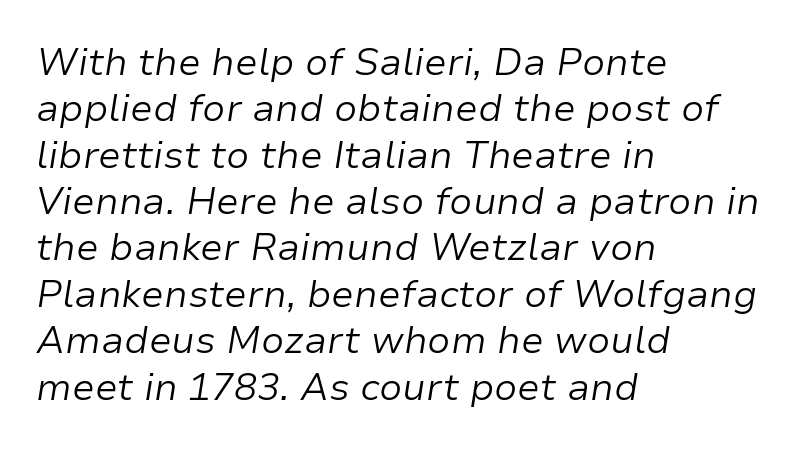
{"italic": "yes", "lean": "right", "slant_degrees": 9, "bold": "no", "weight": "light", "width": "normal", "stroke_contrast": "low", "x_height": "medium", "monospaced": "no", "underline": "no", "align": "left", "line_spacing_ratio": 1.22, "letter_spacing": "normal", "letter_spacing_em": 0.0, "glyph_px": 38}
